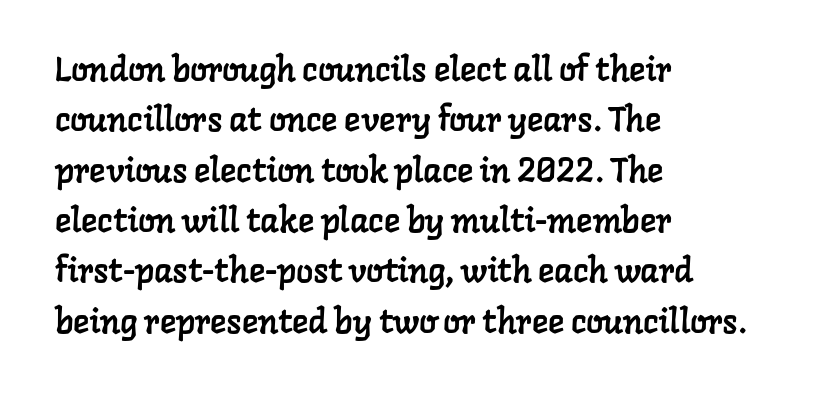
The passage shown is typed in a proportional face where columns would drift. The typesetter chose a ragged-right arrangement here. The passage shown has conventional tracking throughout. In terms of letterform style, serifs are clearly present.
